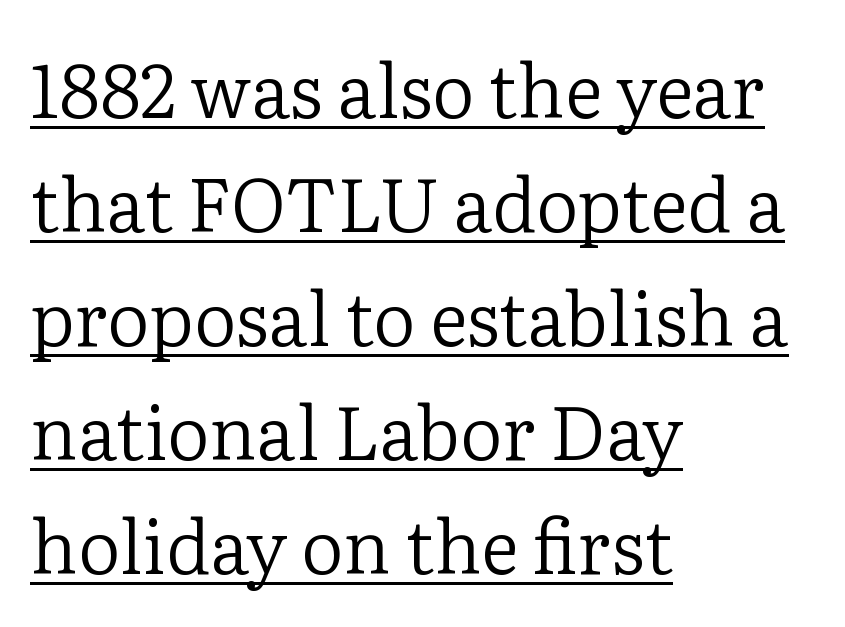
Beneath each row of characters lies a ruled line. The letters stand upright; this is a roman face. Horizontally, the lines are justified to the leading edge only. Is the letter spacing exaggerated? No — it looks like the ordinary default. Stems and bowls with no extra thickness — not bold. Is this a fixed-width face? No — the glyphs have proportional, varying widths.
